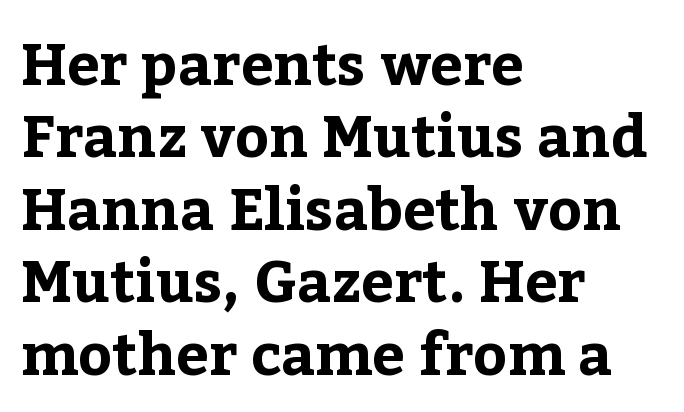
Q: Is the text bold? A: Yes.
Q: Is the text italic (slanted)? A: No, it is upright.
Q: Is the typeface a serif or a sans-serif typeface? A: Serif.
Q: Is the text underlined? A: No.
Q: How is the paragraph aligned? A: Left-aligned.
Q: Is the spacing between letters normal or unusually wide? A: Normal.
Q: Is the spacing between lines tight, normal or loose? A: Normal.
Q: Width (condensed, normal, or wide)? A: Normal.
Q: Stroke contrast? A: Low.
Q: x-height? A: Medium.
Q: Monospaced? A: No.
